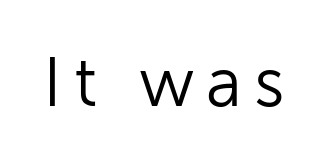
The image shows 69 px light sans-serif type, upright; set not underlined; low stroke contrast and a medium x-height.
